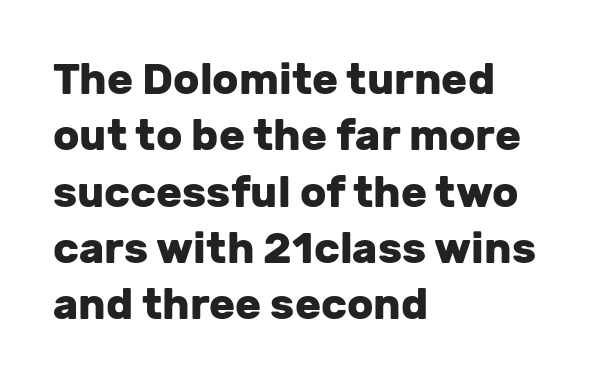
{"serif": "no", "italic": "no", "bold": "yes", "weight": "heavy", "width": "normal", "stroke_contrast": "low", "x_height": "medium", "monospaced": "no", "underline": "no", "align": "left", "line_spacing": "normal", "line_spacing_ratio": 1.31, "letter_spacing": "normal", "letter_spacing_em": 0.0, "glyph_px": 43}
